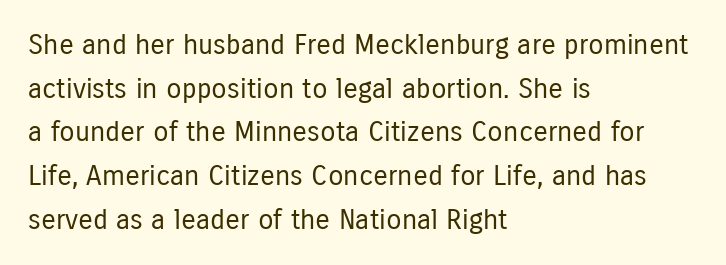
Q: Is the text bold? A: No.
Q: Is the text italic (slanted)? A: No, it is upright.
Q: Is the typeface a serif or a sans-serif typeface? A: Sans-serif.
Q: Is the text underlined? A: No.
Q: How is the paragraph aligned? A: Left-aligned.
Q: Is the spacing between letters normal or unusually wide? A: Normal.
Q: Is the spacing between lines tight, normal or loose? A: Normal.
Q: Width (condensed, normal, or wide)? A: Condensed.
Q: Stroke contrast? A: Low.
Q: x-height? A: Medium.
Q: Monospaced? A: No.
